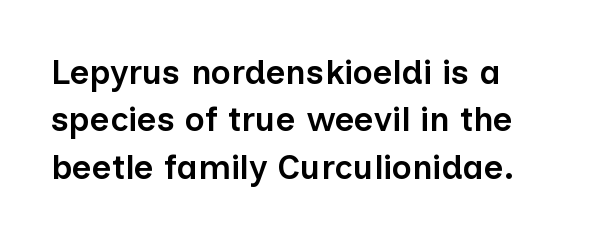
Letters rest on an invisible, unmarked baseline. Line beginnings align vertically; line endings do not. Regarding leading, the lines here are spaced in the standard way. On the weight axis this lands at semibold, roughly 600. Glyph-to-glyph distance matches everyday printed text. The face used here is a sans, in the tradition of grotesques and geometrics.
